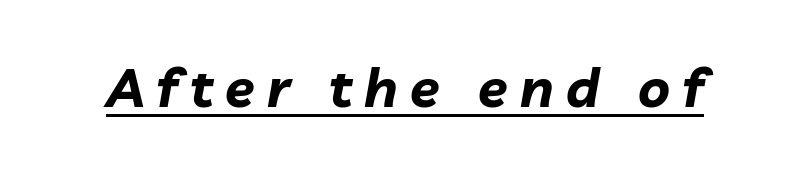
This is oblique type, the kind used for emphasis or titles. Strong, thick strokes mark this as bold type. Underlined type. Think of a printed novel: that variable character pitch is what you see here. You could only call the tracking loose — the letters float apart.
